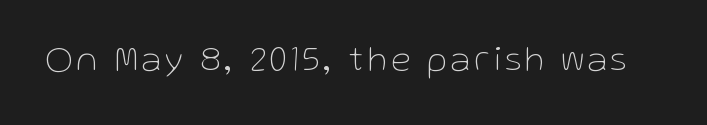
The zone under the glyphs is completely vacant. This rendering employs a face without finishing strokes, i.e., a sans-serif. The typography opts for an upright posture over an oblique one. A light-to-regular cut is what we see here. Looks like regular typesetting: each glyph gets only the width it needs.
